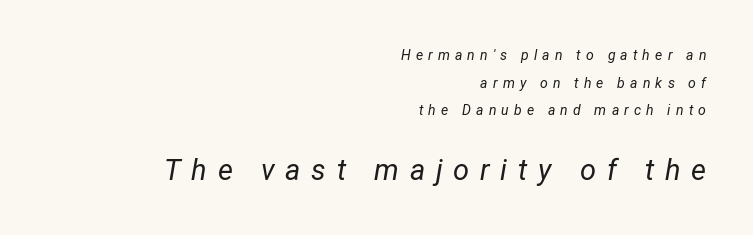
The text block is weighted toward the right margin, trailing off unevenly leftward. This reads as an unemphasized weight, regular at the heaviest. Spacing between characters has been opened up far beyond the box default. Block two is the big one; block one sits smaller above it. Compared with ordinary roman type, these characters are visibly tilted.
